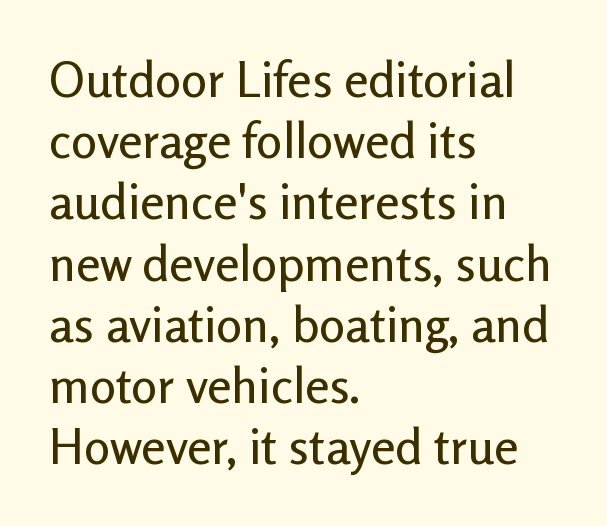
The image shows 49 px sans-serif type, upright; set left-aligned, normal line spacing (1.25x), normal letter spacing, not underlined; low stroke contrast and a medium x-height.
